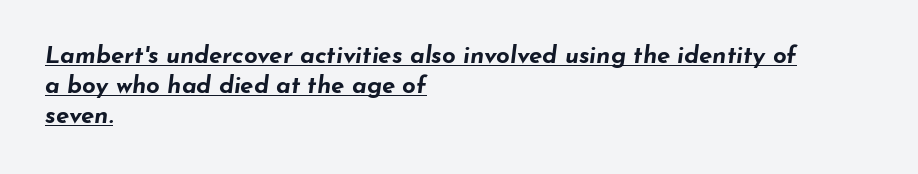
Q: Is the text bold? A: Yes.
Q: Is the text italic (slanted)? A: Yes, it leans right by about 7 degrees.
Q: Is the text underlined? A: Yes.
Q: How is the paragraph aligned? A: Left-aligned.
Q: Is the spacing between letters normal or unusually wide? A: Normal.
Q: Is the spacing between lines tight, normal or loose? A: Normal.
